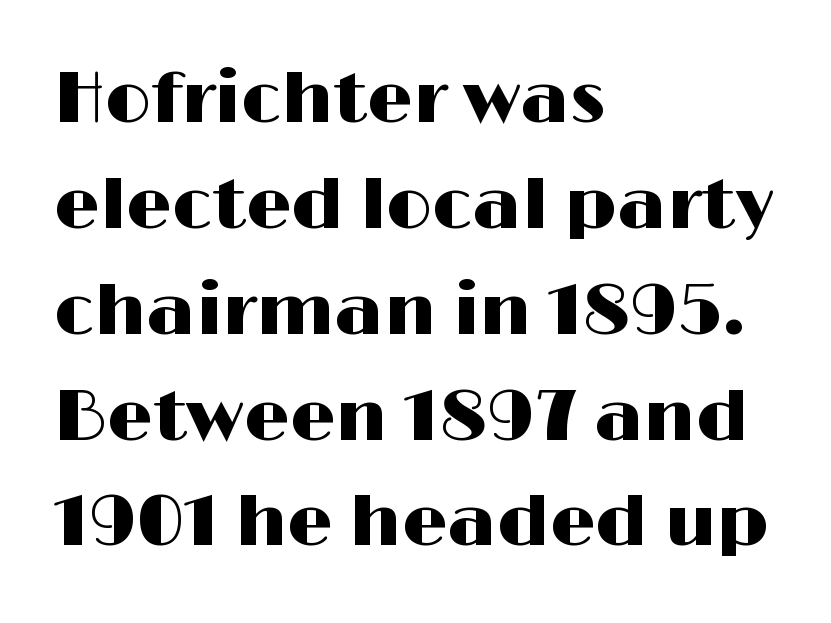
What stands out about the letter spacing? Nothing — it is the standard amount. Nobody drew a line under any word here. Summary of vertical rhythm: regular, with standard interline spacing. You could not count columns in this text — the font is proportionally spaced.
